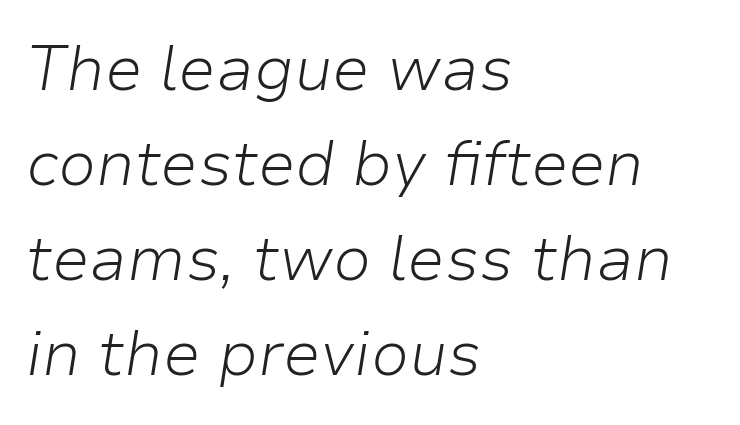
Q: Is the text bold? A: No.
Q: Is the text italic (slanted)? A: Yes, it leans right by about 9 degrees.
Q: Is the text underlined? A: No.
Q: How is the paragraph aligned? A: Left-aligned.
Q: Is the spacing between letters normal or unusually wide? A: Normal.
Q: Is the spacing between lines tight, normal or loose? A: Normal.
Q: Width (condensed, normal, or wide)? A: Normal.
Q: Stroke contrast? A: Low.
Q: x-height? A: Medium.
Q: Monospaced? A: No.
